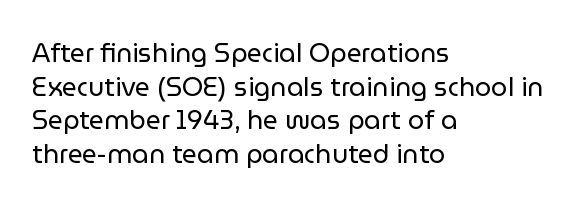
The image shows 26 px text type, upright; set left-aligned, normal line spacing (1.29x), normal letter spacing, not underlined.
